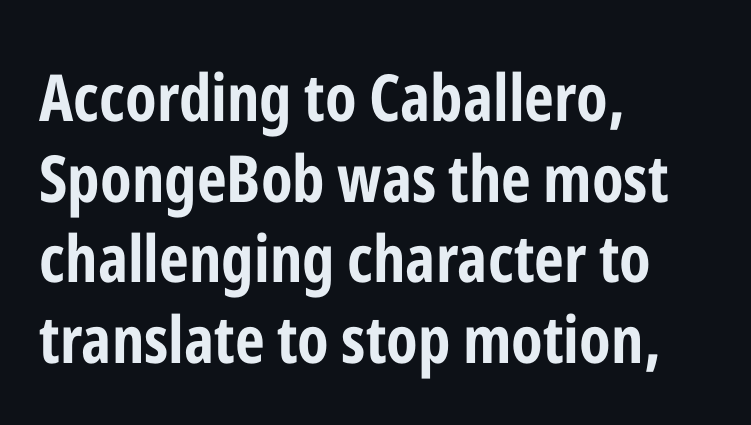
Italic? Not at all — the glyphs are vertical. Look at the stroke-to-counter ratio: heavy, a bold. What stands out about the letter spacing? Nothing — it is the standard amount. The compositor pushed each line to the left boundary.
